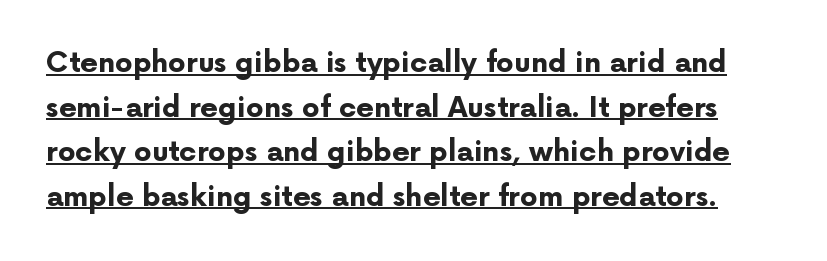
Q: Is the text bold? A: Yes.
Q: Is the text italic (slanted)? A: No, it is upright.
Q: Is the typeface a serif or a sans-serif typeface? A: Sans-serif.
Q: Is the text underlined? A: Yes.
Q: Is the spacing between letters normal or unusually wide? A: Normal.
Q: Is the spacing between lines tight, normal or loose? A: Normal.
Q: Width (condensed, normal, or wide)? A: Normal.
Q: Stroke contrast? A: Low.
Q: x-height? A: Medium.
Q: Monospaced? A: No.
